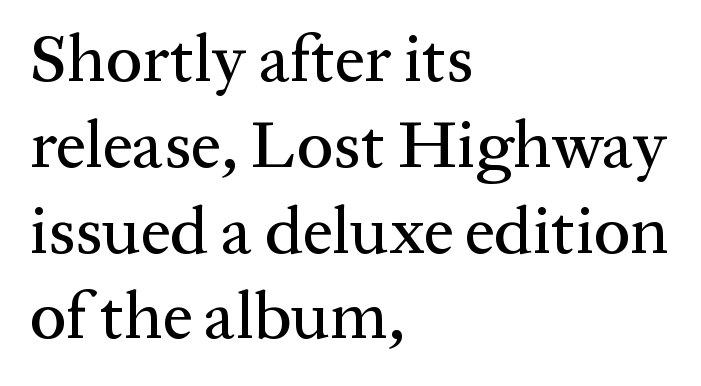
{"serif": "yes", "italic": "no", "width": "normal", "stroke_contrast": "medium", "x_height": "medium", "monospaced": "no", "underline": "no", "align": "left", "line_spacing": "normal", "line_spacing_ratio": 1.28, "letter_spacing": "normal", "letter_spacing_em": 0.0, "glyph_px": 67}
